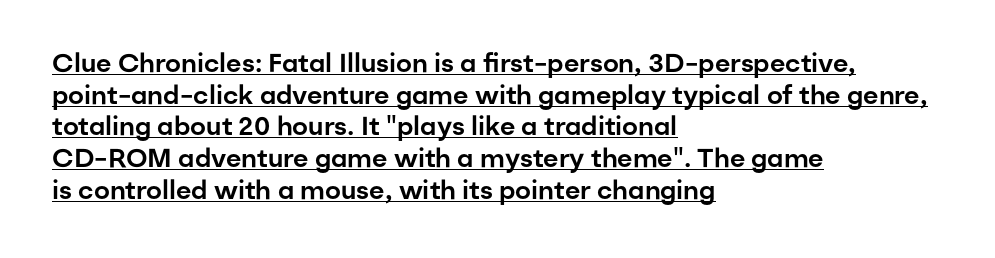
{"italic": "no", "underline": "yes", "align": "left", "line_spacing_ratio": 1.22, "letter_spacing": "normal", "letter_spacing_em": 0.0, "glyph_px": 26}
